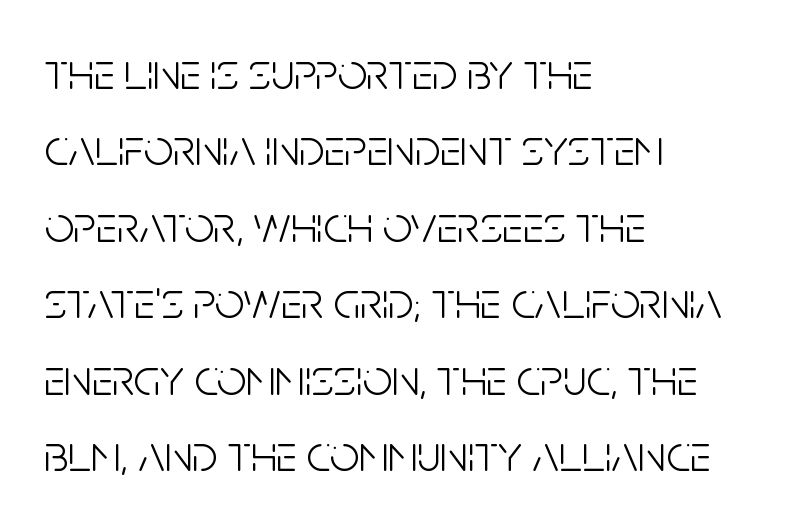
The image shows 52 px light, condensed sans-serif type, upright; set left-aligned, normal line spacing (1.47x), normal letter spacing, not underlined; low stroke contrast and a large x-height.
